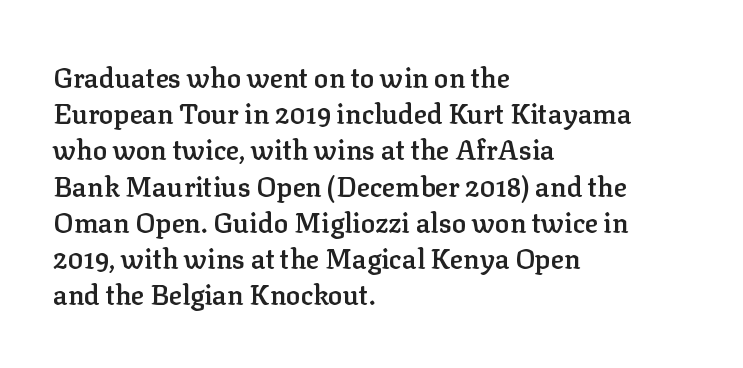
{"italic": "no", "bold": "semi", "underline": "no", "align": "left", "line_spacing": "normal", "line_spacing_ratio": 1.34, "letter_spacing": "normal", "letter_spacing_em": 0.0, "glyph_px": 27}
